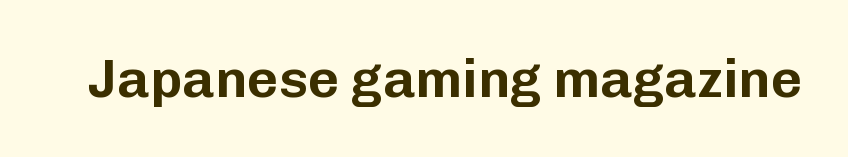
Q: Is the text italic (slanted)? A: No, it is upright.
Q: Is the typeface a serif or a sans-serif typeface? A: Sans-serif.
Q: Is the text underlined? A: No.
Q: Is the spacing between letters normal or unusually wide? A: Normal.
Q: Width (condensed, normal, or wide)? A: Normal.
Q: Stroke contrast? A: Low.
Q: x-height? A: Medium.
Q: Monospaced? A: No.
